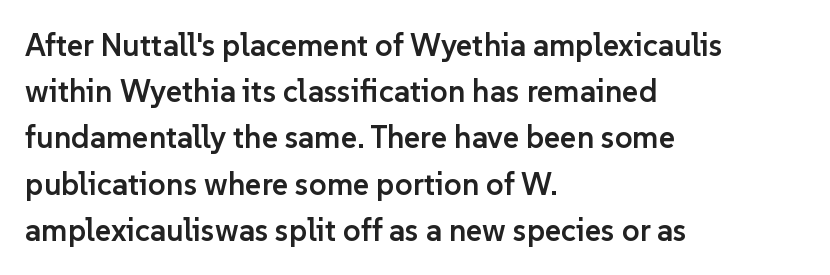
The letters advance in unequal steps, a hallmark of proportional type. Look at the tracking — it's just the regular setting, nothing added. Short and long lines alike share a common starting point at left. Students, this is semibold: more ink than regular, less than bold. The letters carry no serifs — their stems end cleanly without finishing strokes.
